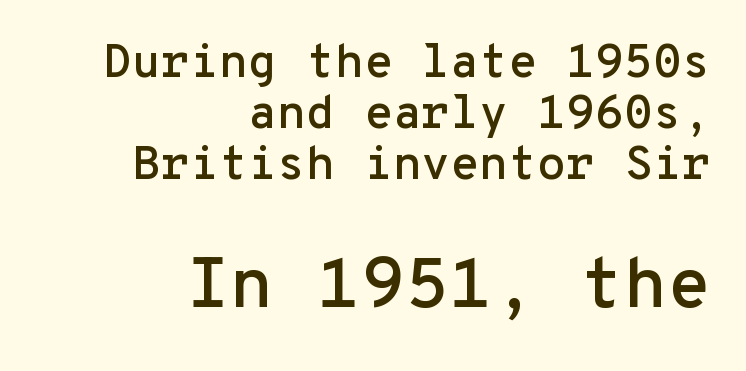
The designer went with a sans here, leaving each stem footless. The type is set solid horizontally, with unmodified tracking. Compared with typical paragraphs, the rows here are closer together. You could count columns in this text — the font is strictly monospaced. The rendering anchors every line to the right-hand side. The lettering holds an erect, upright posture throughout.
